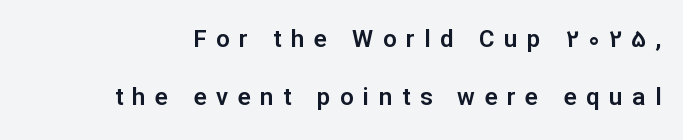
Q: Is the text italic (slanted)? A: No, it is upright.
Q: Is the text underlined? A: No.
Q: Is the spacing between letters normal or unusually wide? A: Unusually wide.
Q: Is the spacing between lines tight, normal or loose? A: Loose.
